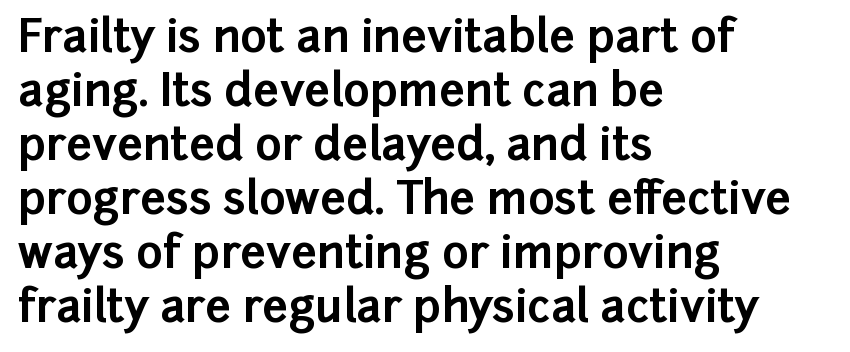
Plenty of ink on the page — the face is bold. Anything drawn beneath the words? Only blank space. Is this a fixed-width face? No — the glyphs have proportional, varying widths. Where is the straight margin? On the left. You can tell from the bare stems that sans-serif type was used.
